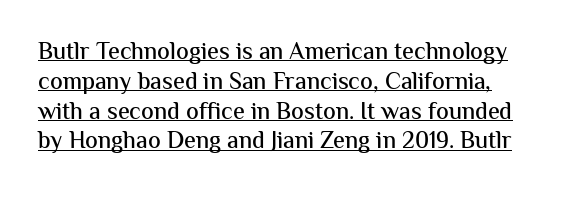
Q: Is the text italic (slanted)? A: No, it is upright.
Q: Is the text underlined? A: Yes.
Q: Is the spacing between letters normal or unusually wide? A: Normal.
